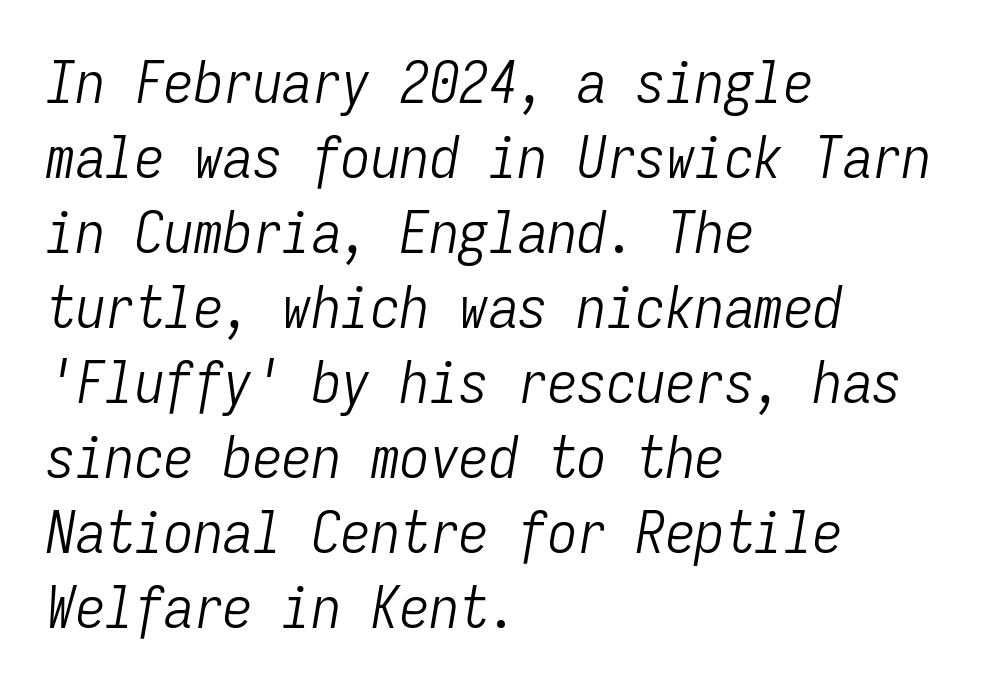
{"italic": "yes", "lean": "right", "slant_degrees": 9, "bold": "no", "weight": "light", "width": "condensed", "stroke_contrast": "low", "x_height": "medium", "monospaced": "yes", "underline": "no", "align": "left", "line_spacing": "normal", "line_spacing_ratio": 1.27, "letter_spacing": "normal", "letter_spacing_em": 0.0, "glyph_px": 59}
